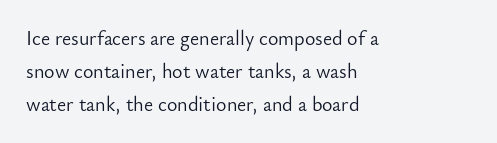
{"italic": "no", "bold": "no", "underline": "no", "align": "left", "line_spacing": "normal", "line_spacing_ratio": 1.65, "letter_spacing": "normal", "letter_spacing_em": 0.0, "glyph_px": 20}
